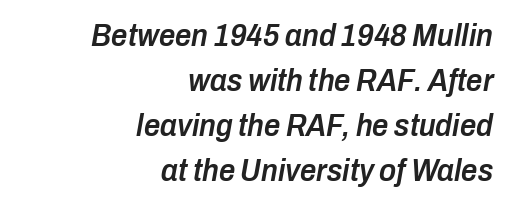
{"italic": "yes", "lean": "right", "slant_degrees": 10, "bold": "semi", "weight": "semibold", "width": "condensed", "stroke_contrast": "low", "x_height": "medium", "monospaced": "no", "underline": "no", "align": "right", "line_spacing": "normal", "line_spacing_ratio": 1.41, "letter_spacing": "normal", "letter_spacing_em": 0.0, "glyph_px": 32}
